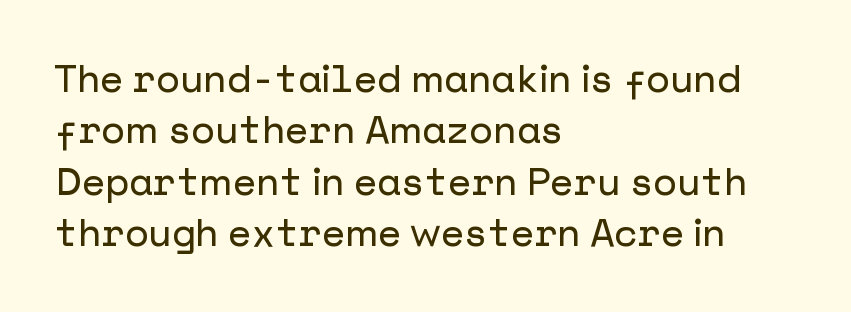
A normal amount of white space separates one row of letters from the next. These lines were composed using upright roman letters. Any mark beneath the type? The region is blank. Does extra space separate the letters? No, they use regular spacing. Nope, no serifs anywhere on these letters. The paragraph has a hard left edge and a soft right edge.
